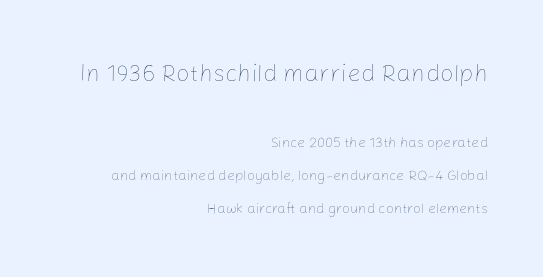
Q: Is the text bold? A: No.
Q: Is the text italic (slanted)? A: No, it is upright.
Q: Is the text underlined? A: No.
Q: How is the paragraph aligned? A: Right-aligned.
Q: Is the spacing between letters normal or unusually wide? A: Normal.
Q: Is the spacing between lines tight, normal or loose? A: Loose.
Q: Which block of text is set in a larger size, the first (top) or the second (bottom)? A: The first (top) one.
